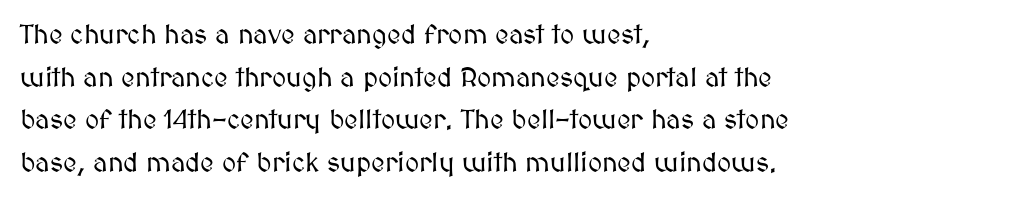
Q: Is the text italic (slanted)? A: No, it is upright.
Q: Is the text underlined? A: No.
Q: How is the paragraph aligned? A: Left-aligned.
Q: Is the spacing between letters normal or unusually wide? A: Normal.
Q: Is the spacing between lines tight, normal or loose? A: Normal.
